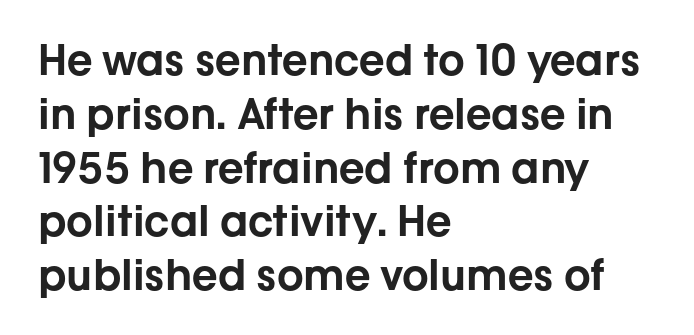
{"serif": "no", "italic": "no", "width": "normal", "stroke_contrast": "low", "x_height": "medium", "monospaced": "no", "underline": "no", "align": "left", "line_spacing": "normal", "line_spacing_ratio": 1.28, "letter_spacing": "normal", "letter_spacing_em": 0.0, "glyph_px": 42}
